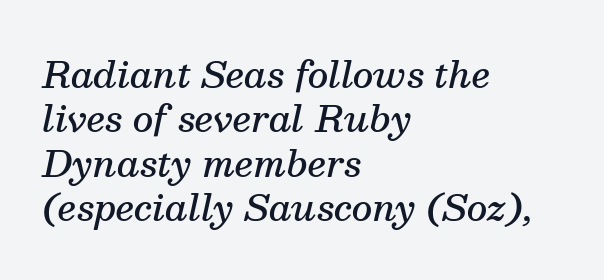
Q: Is the text bold? A: Semi-bold.
Q: Is the text italic (slanted)? A: Yes, it leans right by about 13 degrees.
Q: Is the typeface a serif or a sans-serif typeface? A: Serif.
Q: Is the text underlined? A: No.
Q: How is the paragraph aligned? A: Left-aligned.
Q: Is the spacing between letters normal or unusually wide? A: Normal.
Q: Width (condensed, normal, or wide)? A: Normal.
Q: Stroke contrast? A: Medium.
Q: x-height? A: Medium.
Q: Monospaced? A: No.
